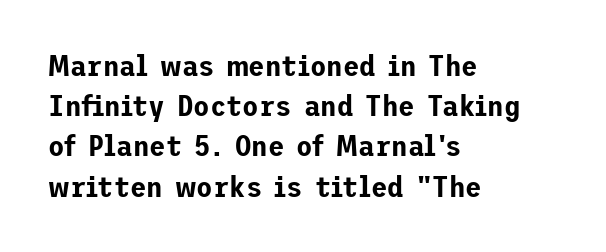
Q: Is the text italic (slanted)? A: No, it is upright.
Q: Is the typeface a serif or a sans-serif typeface? A: Sans-serif.
Q: Is the text underlined? A: No.
Q: How is the paragraph aligned? A: Left-aligned.
Q: Is the spacing between letters normal or unusually wide? A: Normal.
Q: Is the spacing between lines tight, normal or loose? A: Normal.
Q: Width (condensed, normal, or wide)? A: Normal.
Q: Stroke contrast? A: Low.
Q: x-height? A: Medium.
